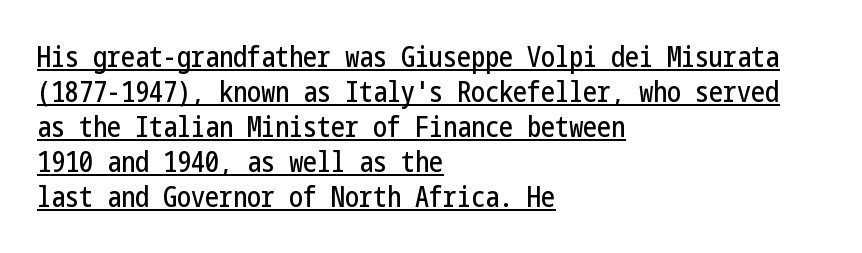
{"serif": "no", "italic": "no", "width": "condensed", "stroke_contrast": "low", "x_height": "medium", "underline": "yes", "align": "left", "line_spacing": "normal", "line_spacing_ratio": 1.25, "letter_spacing": "normal", "letter_spacing_em": 0.0, "glyph_px": 28}
